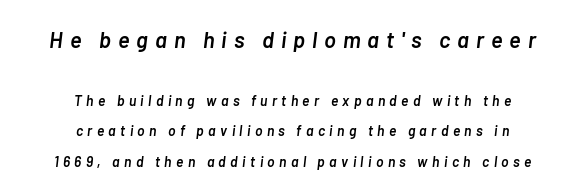
The image shows 22 px text type, italic (leaning right); set centered, loose line spacing (2.18x), unusually wide letter spacing (+0.31 em), not underlined; the first (top) block is 1.57x larger.
